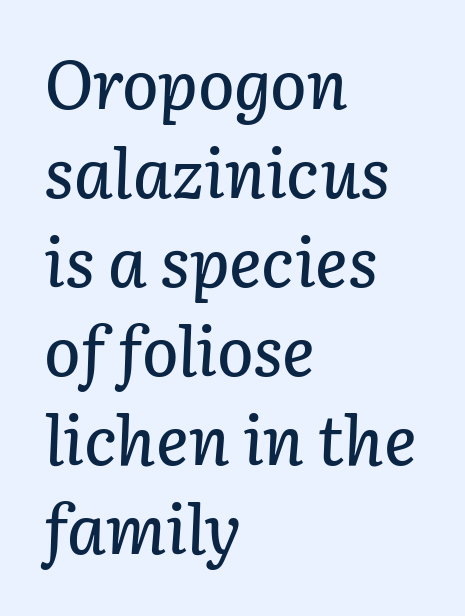
Q: Is the text italic (slanted)? A: Yes, it leans right by about 3 degrees.
Q: Is the text underlined? A: No.
Q: How is the paragraph aligned? A: Left-aligned.
Q: Is the spacing between letters normal or unusually wide? A: Normal.
Q: Is the spacing between lines tight, normal or loose? A: Normal.
Q: Width (condensed, normal, or wide)? A: Normal.
Q: Stroke contrast? A: Low.
Q: x-height? A: Medium.
Q: Monospaced? A: No.
